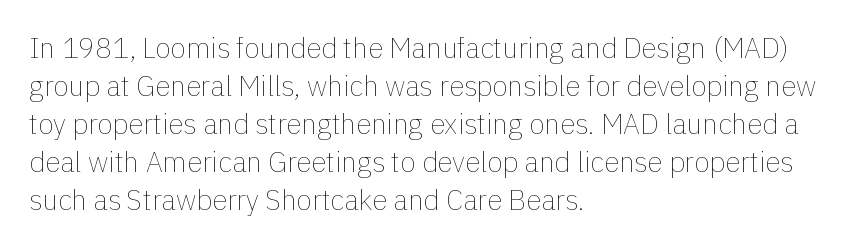
{"italic": "no", "bold": "no", "weight": "thin", "width": "normal", "x_height": "medium", "monospaced": "no", "underline": "no", "align": "left", "line_spacing": "normal", "line_spacing_ratio": 1.36, "letter_spacing": "normal", "letter_spacing_em": 0.0, "glyph_px": 28}
